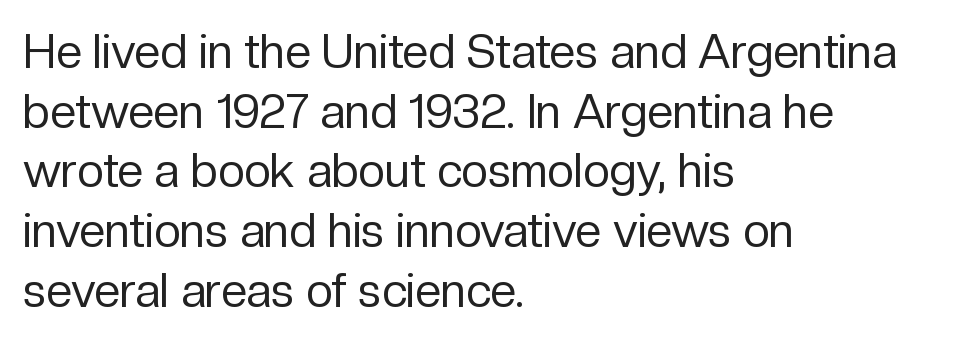
Horizontally, the lines are justified to the leading edge only. Looks like regular typesetting: each glyph gets only the width it needs. The font sits on the lighter half of the weight spectrum, regular included. If you drew a line through each stem, it would be perfectly vertical.
